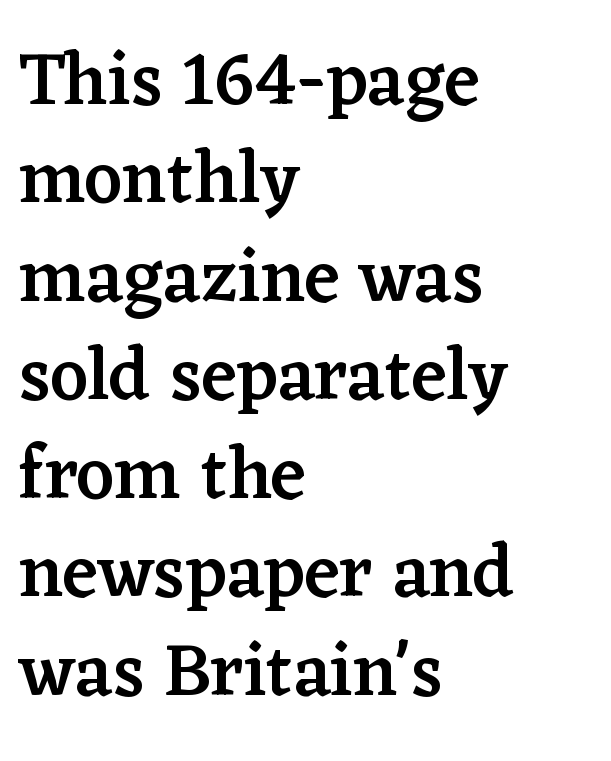
{"serif": "yes", "italic": "no", "bold": "semi", "weight": "semibold", "width": "normal", "stroke_contrast": "low", "x_height": "medium", "monospaced": "no", "underline": "no", "align": "left", "line_spacing": "normal", "line_spacing_ratio": 1.33, "letter_spacing": "normal", "letter_spacing_em": 0.0, "glyph_px": 74}
